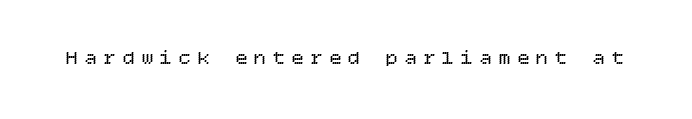
The image shows 20 px text type, upright; set unusually wide letter spacing (+0.34 em), not underlined.
